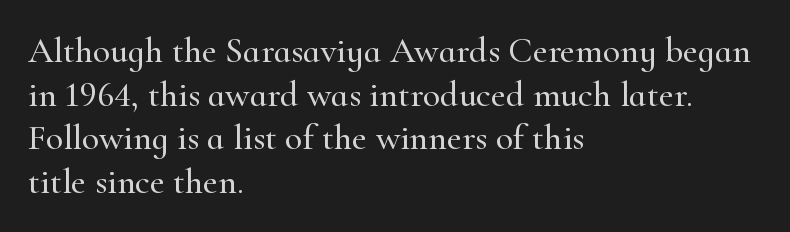
Default kerning and tracking; the words read as compact shapes. Note: serifs present on the glyphs. Horizontally, the lines are justified to the leading edge only. Is this a fixed-width face? No — the glyphs have proportional, varying widths. Does the lettering tilt? It doesn't — this is upright.
